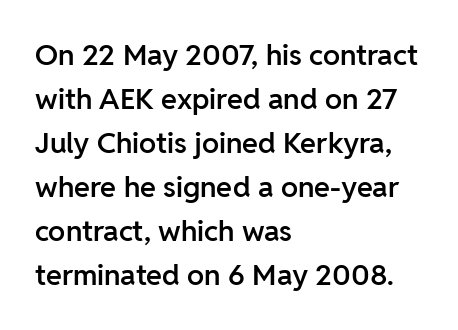
{"serif": "no", "italic": "no", "bold": "semi", "weight": "semibold", "width": "normal", "stroke_contrast": "low", "x_height": "medium", "monospaced": "no", "underline": "no", "align": "left", "line_spacing": "normal", "line_spacing_ratio": 1.52, "letter_spacing": "normal", "letter_spacing_em": 0.0, "glyph_px": 29}
